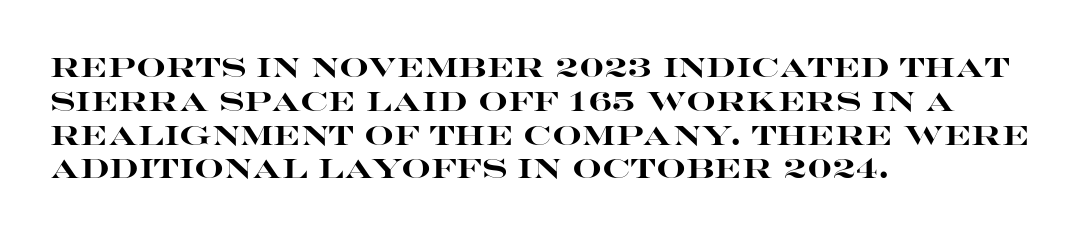
Notice how the stems are strictly vertical — no italics here. The passage shown is emphatically bold. Students, observe: this is what conventionally led text looks like. You could call the tracking neutral — neither tight nor loose. The ragged edge is on the right, which tells us the setting is flush left. Descenders are the only things crossing below the line.
